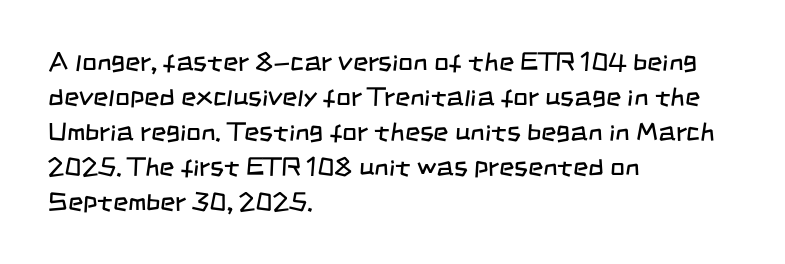
The space directly below the letters is spotless. In terms of leading, this rendering sits right in the middle. Notice how the passage keeps a crisp vertical edge on the left only. Tracking here is standard; glyphs follow each other at the usual distance.
